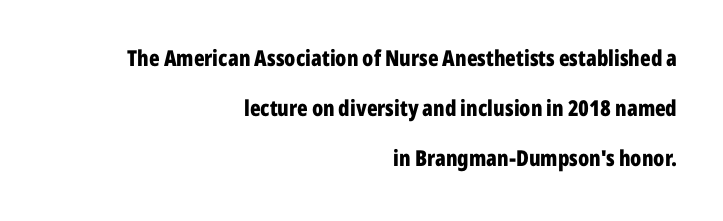
Q: Is the text bold? A: Yes.
Q: Is the text italic (slanted)? A: No, it is upright.
Q: Is the text underlined? A: No.
Q: How is the paragraph aligned? A: Right-aligned.
Q: Is the spacing between letters normal or unusually wide? A: Normal.
Q: Is the spacing between lines tight, normal or loose? A: Loose.
